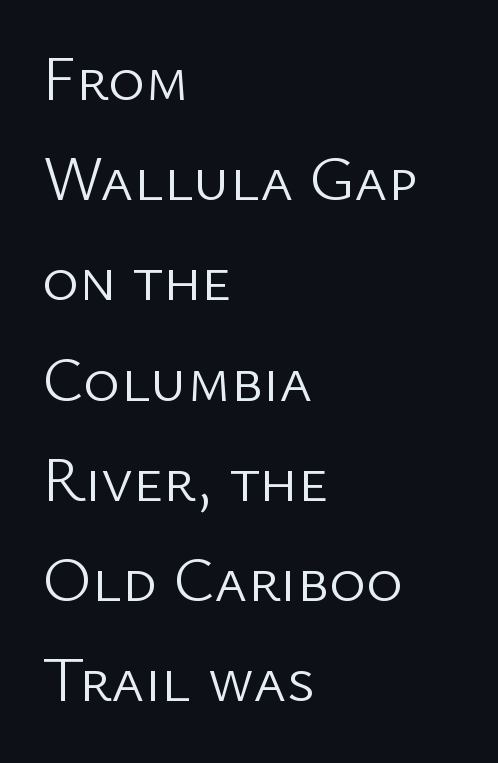
Q: Is the text bold? A: No.
Q: Is the text italic (slanted)? A: No, it is upright.
Q: Is the typeface a serif or a sans-serif typeface? A: Sans-serif.
Q: Is the text underlined? A: No.
Q: How is the paragraph aligned? A: Left-aligned.
Q: Is the spacing between letters normal or unusually wide? A: Normal.
Q: Is the spacing between lines tight, normal or loose? A: Normal.
Q: Width (condensed, normal, or wide)? A: Normal.
Q: Stroke contrast? A: Low.
Q: x-height? A: Medium.
Q: Monospaced? A: No.
